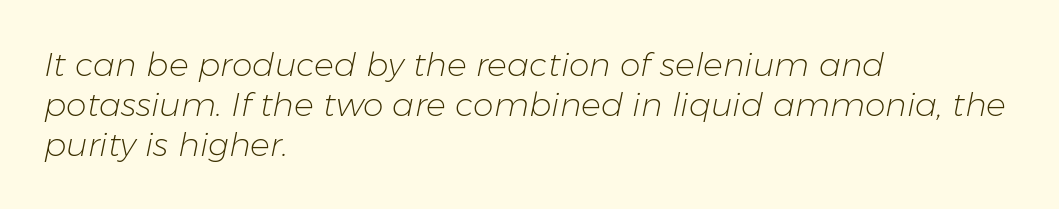
The image shows 33 px light type, italic (leaning right); set left-aligned, line spacing 1.21x, normal letter spacing, not underlined; low stroke contrast and a medium x-height.
